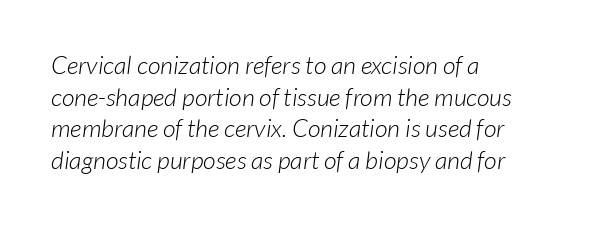
The image shows 25 px text type; set left-aligned, normal line spacing (1.27x), normal letter spacing, not underlined.
